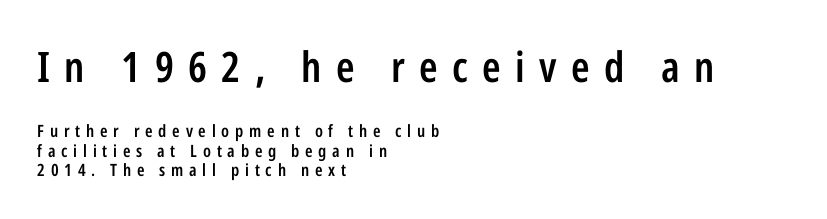
The image shows 42 px semibold, condensed sans-serif type, upright; set left-aligned, tight line spacing (1.14x), unusually wide letter spacing (+0.34 em), not underlined; the first (top) block is 2.47x larger; low stroke contrast and a medium x-height.
